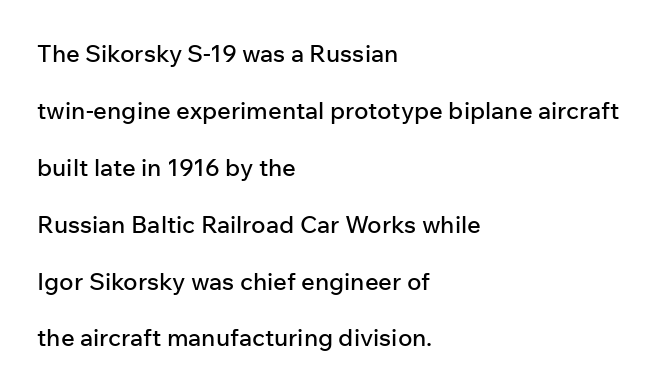
The letterforms sit shoulder to shoulder at normal distance. What's the leading like? Stretched, with rows far apart. Line starts are locked; line ends wander. No italicization has been applied; the sample stays upright. Letters rest on an invisible, unmarked baseline.
